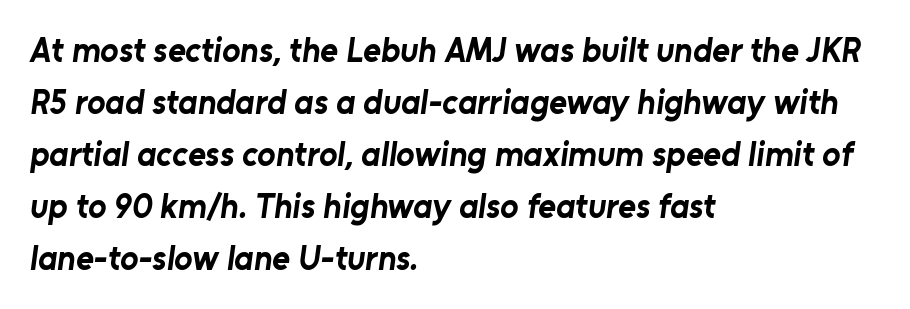
The image shows 34 px bold sans-serif type; set left-aligned, normal line spacing (1.53x), normal letter spacing, not underlined; low stroke contrast and a medium x-height.
